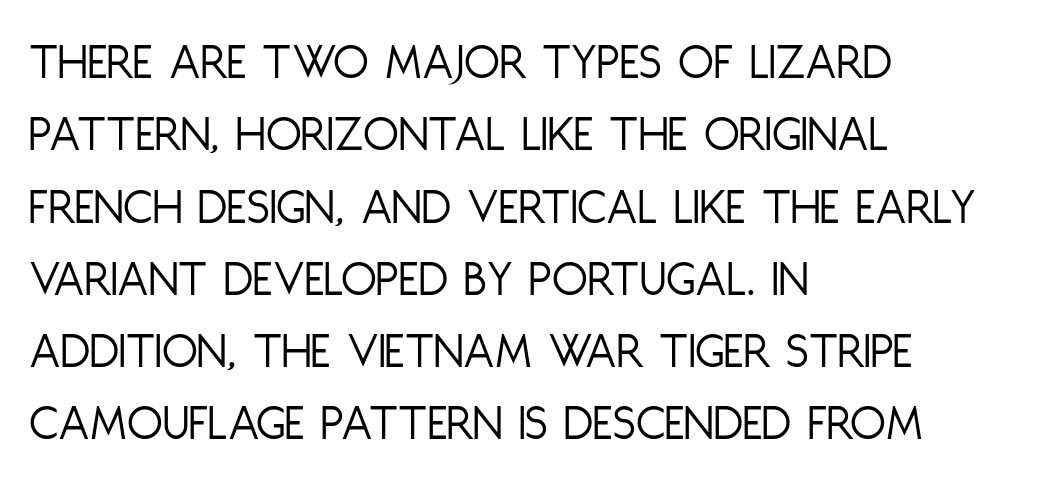
{"serif": "no", "italic": "no", "bold": "no", "weight": "light", "width": "condensed", "stroke_contrast": "low", "x_height": "large", "monospaced": "no", "underline": "no", "align": "left", "line_spacing": "normal", "line_spacing_ratio": 1.39, "letter_spacing": "normal", "letter_spacing_em": 0.0, "glyph_px": 52}
